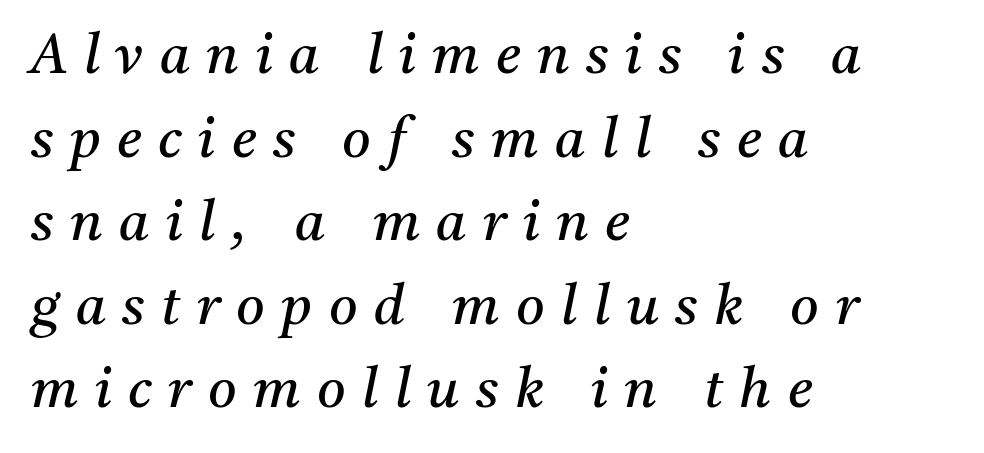
{"serif": "yes", "italic": "yes", "lean": "right", "slant_degrees": 11, "bold": "no", "weight": "regular", "width": "normal", "stroke_contrast": "medium", "x_height": "medium", "monospaced": "no", "underline": "no", "align": "left", "line_spacing": "normal", "line_spacing_ratio": 1.52, "letter_spacing": "wide", "letter_spacing_em": 0.3, "glyph_px": 55}
